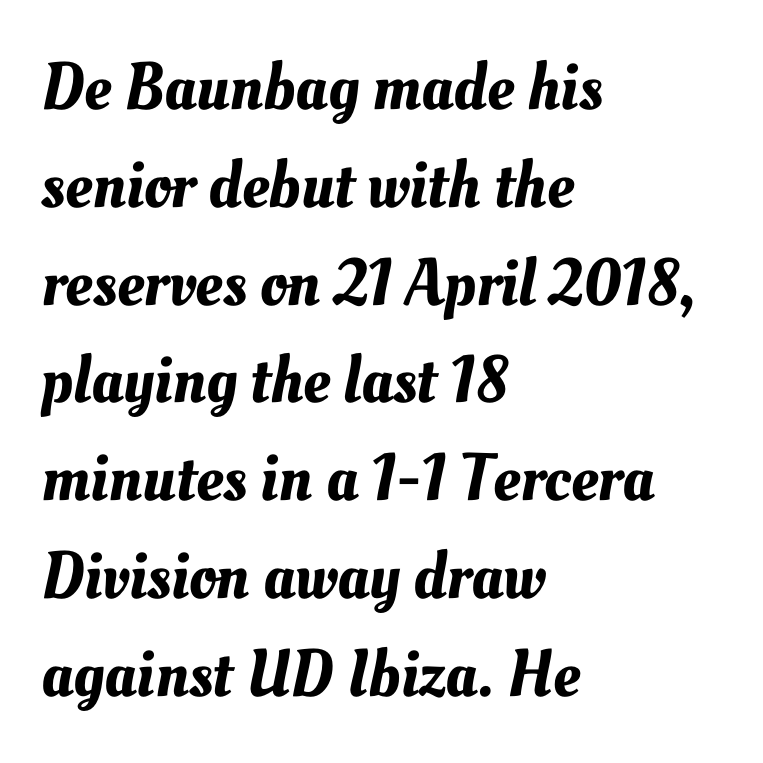
The image shows 67 px text type; set left-aligned, normal line spacing (1.46x), normal letter spacing, not underlined; medium stroke contrast and a small x-height.
